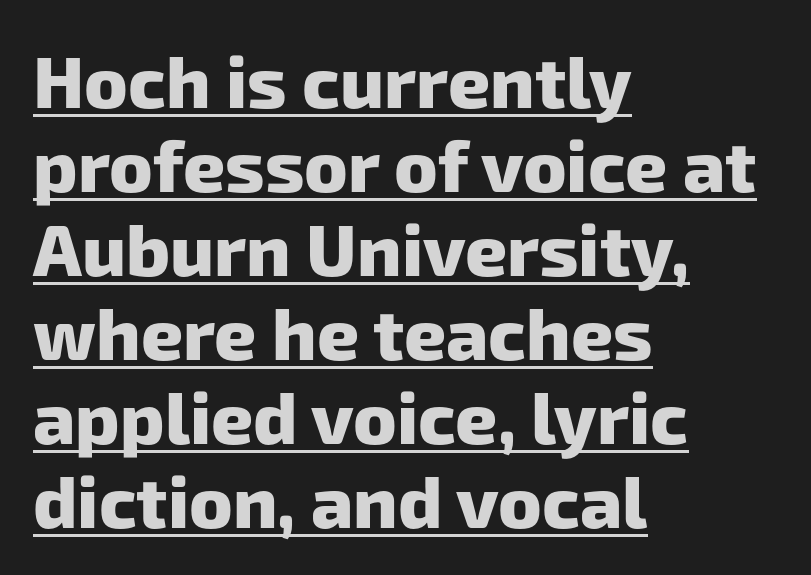
Q: Is the text bold? A: Yes.
Q: Is the typeface a serif or a sans-serif typeface? A: Sans-serif.
Q: Is the text underlined? A: Yes.
Q: How is the paragraph aligned? A: Left-aligned.
Q: Is the spacing between letters normal or unusually wide? A: Normal.
Q: Is the spacing between lines tight, normal or loose? A: Tight.
Q: Width (condensed, normal, or wide)? A: Normal.
Q: Stroke contrast? A: Low.
Q: x-height? A: Medium.
Q: Monospaced? A: No.
